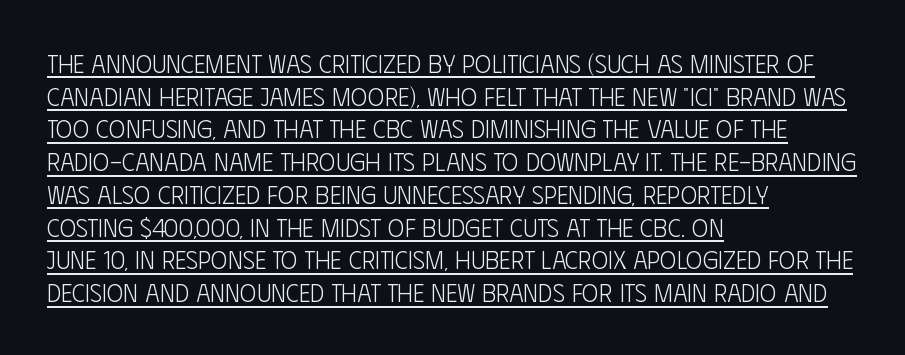
Weight class: somewhere from thin through regular. Check the space under the baseline: a stroke is drawn there. The space between consecutive lines is moderate. A roman cut, with each character standing at attention. Each line starts at the same left margin while the right side varies. No extra tracking has been applied to these lines.
